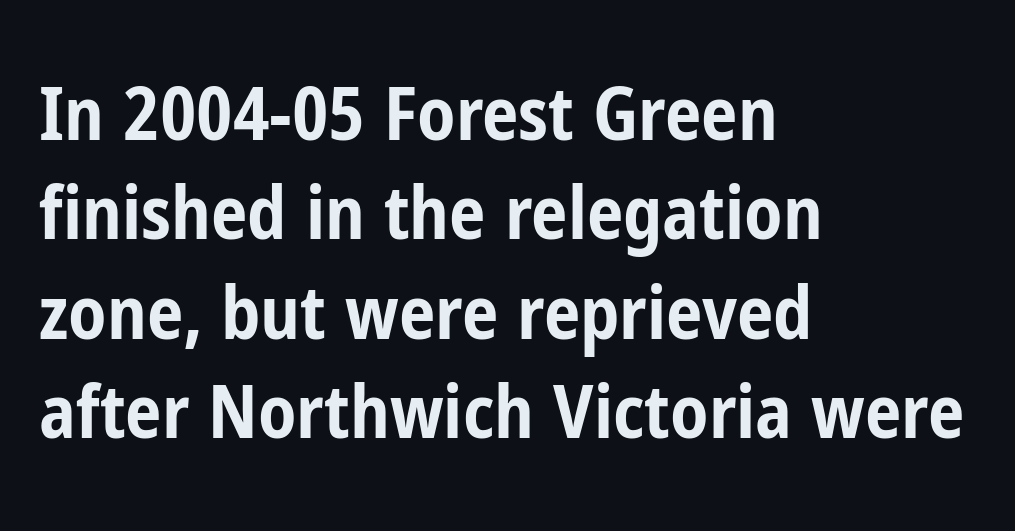
The foot of each line stays bare and open. Summary of vertical rhythm: regular, with standard interline spacing. Serifs: no, the terminals of the letterforms are clean. Which margin do the lines hug? The left one — the right edge is uneven. The specimen reads as upright at a glance. These lines are rendered in a variable-pitch font.
